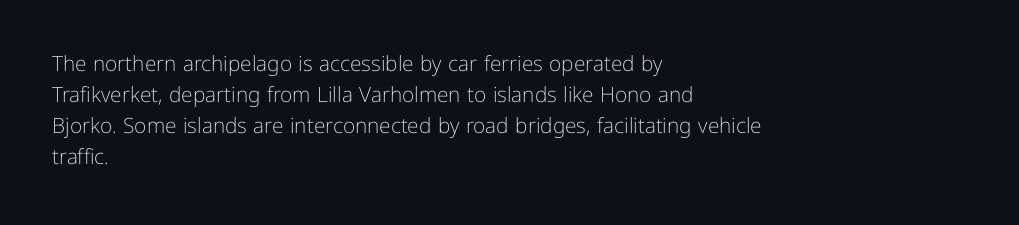
The image shows 21 px text type, upright; set left-aligned, normal line spacing (1.47x), normal letter spacing, not underlined.
